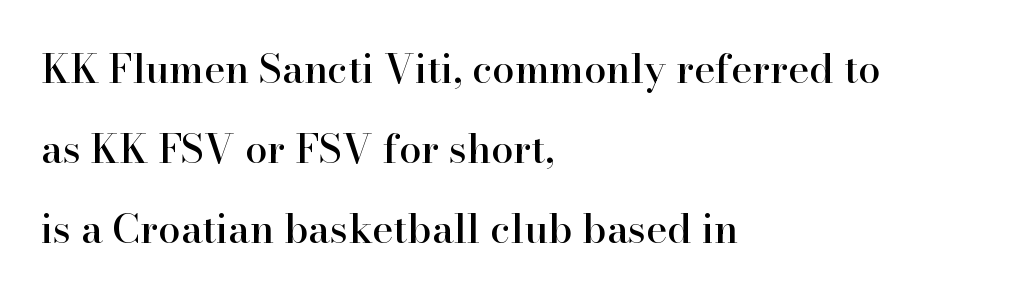
The image shows 40 px serif type, upright; set left-aligned, loose line spacing (2.0x), normal letter spacing, not underlined; high stroke contrast and a small x-height.
